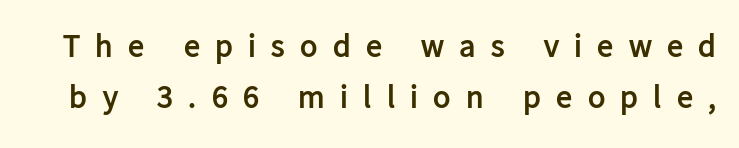
{"serif": "no", "italic": "no", "bold": "yes", "weight": "semibold", "width": "normal", "stroke_contrast": "low", "x_height": "medium", "monospaced": "no", "underline": "no", "line_spacing": "normal", "line_spacing_ratio": 1.58, "letter_spacing": "wide", "letter_spacing_em": 0.48, "glyph_px": 32}
